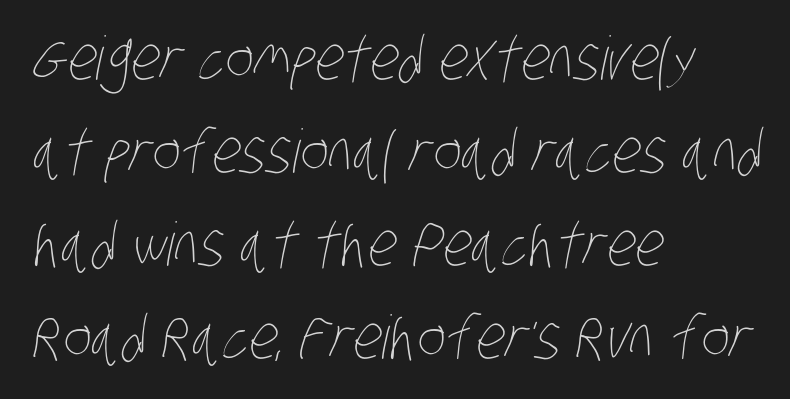
The image shows 60 px thin, condensed type; set left-aligned, normal line spacing (1.55x), normal letter spacing, not underlined; low stroke contrast and a large x-height.
